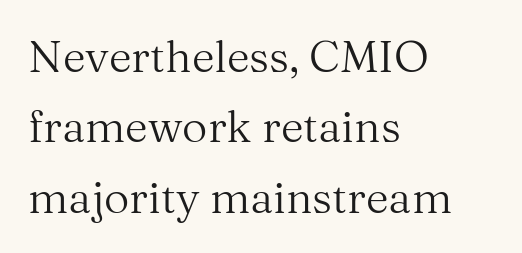
{"serif": "yes", "italic": "no", "bold": "no", "weight": "regular", "width": "normal", "stroke_contrast": "medium", "x_height": "medium", "monospaced": "no", "underline": "no", "align": "left", "line_spacing": "normal", "line_spacing_ratio": 1.6, "letter_spacing": "normal", "letter_spacing_em": 0.0, "glyph_px": 44}
